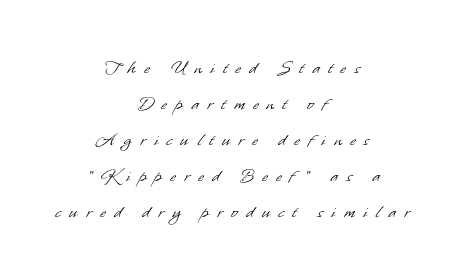
Heft: none added — not bold. Inter-character spacing is expanded well beyond the font's built-in metrics. Line starts and ends both wander, symmetrically. The gap between lines stays unmarked.
